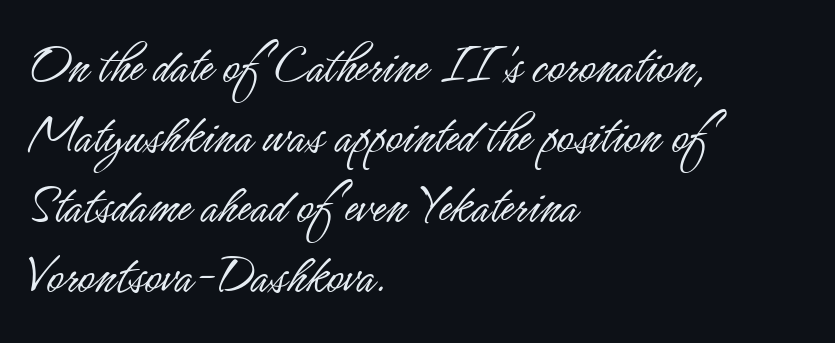
Q: Is the text bold? A: No.
Q: Is the text italic (slanted)? A: Yes.
Q: Is the typeface a serif or a sans-serif typeface? A: Sans-serif.
Q: Is the text underlined? A: No.
Q: How is the paragraph aligned? A: Left-aligned.
Q: Is the spacing between letters normal or unusually wide? A: Normal.
Q: Width (condensed, normal, or wide)? A: Condensed.
Q: Stroke contrast? A: Low.
Q: x-height? A: Small.
Q: Monospaced? A: No.
